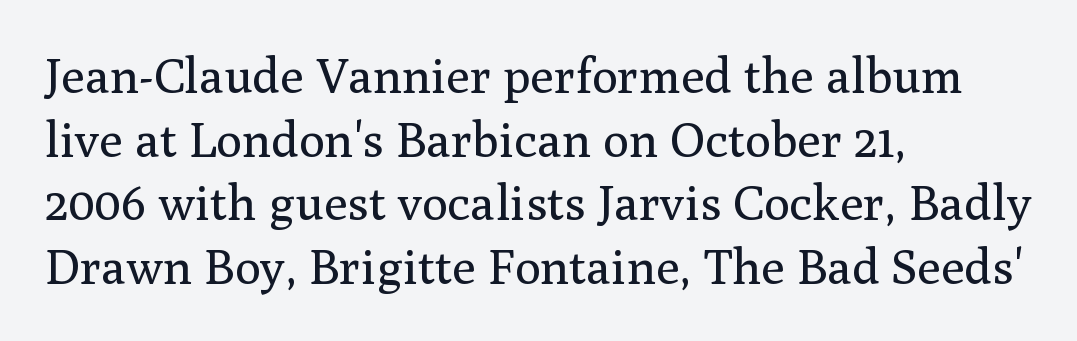
{"serif": "yes", "italic": "no", "bold": "no", "weight": "regular", "width": "normal", "stroke_contrast": "medium", "x_height": "medium", "monospaced": "no", "underline": "no", "align": "left", "line_spacing": "normal", "line_spacing_ratio": 1.3, "letter_spacing": "normal", "letter_spacing_em": 0.0, "glyph_px": 49}
